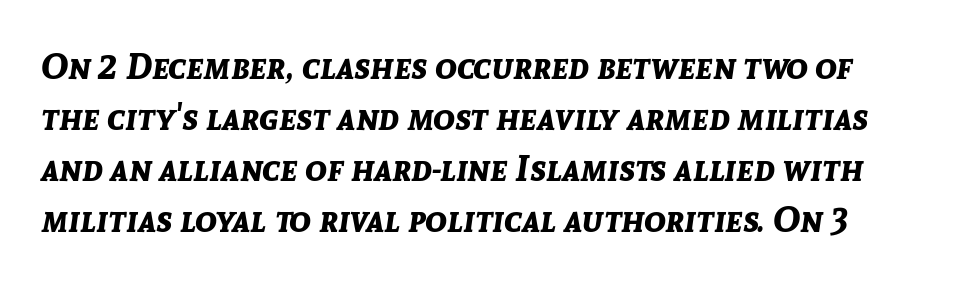
The image shows 36 px bold type, italic (leaning right); set normal line spacing (1.42x), normal letter spacing, not underlined; low stroke contrast and a medium x-height.
